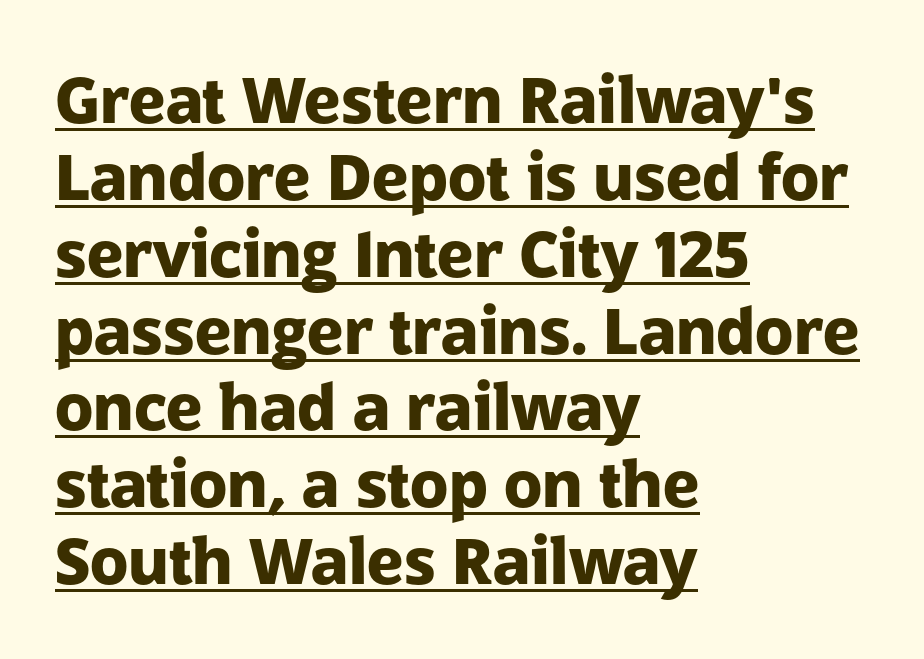
{"serif": "no", "italic": "no", "bold": "yes", "weight": "heavy", "width": "normal", "stroke_contrast": "low", "x_height": "medium", "monospaced": "no", "underline": "yes", "align": "left", "line_spacing_ratio": 1.22, "letter_spacing": "normal", "letter_spacing_em": 0.0, "glyph_px": 63}
